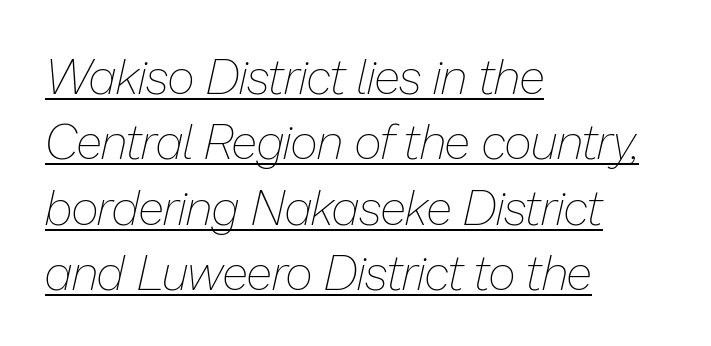
Q: Is the text bold? A: No.
Q: Is the text italic (slanted)? A: Yes, it leans right by about 13 degrees.
Q: Is the text underlined? A: Yes.
Q: How is the paragraph aligned? A: Left-aligned.
Q: Is the spacing between letters normal or unusually wide? A: Normal.
Q: Is the spacing between lines tight, normal or loose? A: Normal.
Q: Width (condensed, normal, or wide)? A: Normal.
Q: Stroke contrast? A: Low.
Q: x-height? A: Medium.
Q: Monospaced? A: No.
